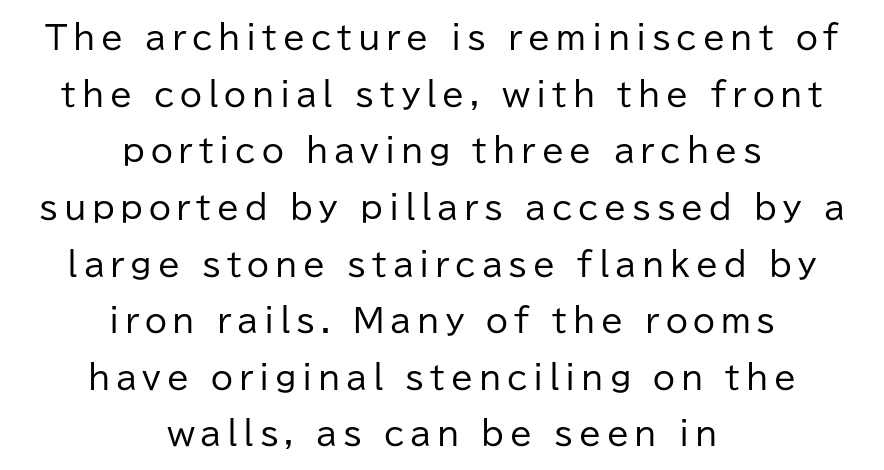
Q: Is the text bold? A: No.
Q: Is the text italic (slanted)? A: No, it is upright.
Q: Is the typeface a serif or a sans-serif typeface? A: Sans-serif.
Q: Is the text underlined? A: No.
Q: How is the paragraph aligned? A: Centered.
Q: Width (condensed, normal, or wide)? A: Normal.
Q: Stroke contrast? A: Low.
Q: x-height? A: Medium.
Q: Monospaced? A: No.
